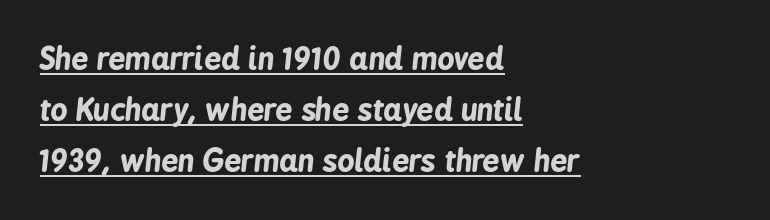
{"italic": "yes", "lean": "right", "slant_degrees": 6, "bold": "yes", "weight": "bold", "width": "condensed", "stroke_contrast": "low", "x_height": "medium", "monospaced": "no", "underline": "yes", "align": "left", "line_spacing": "normal", "line_spacing_ratio": 1.7, "letter_spacing": "normal", "letter_spacing_em": 0.0, "glyph_px": 30}
